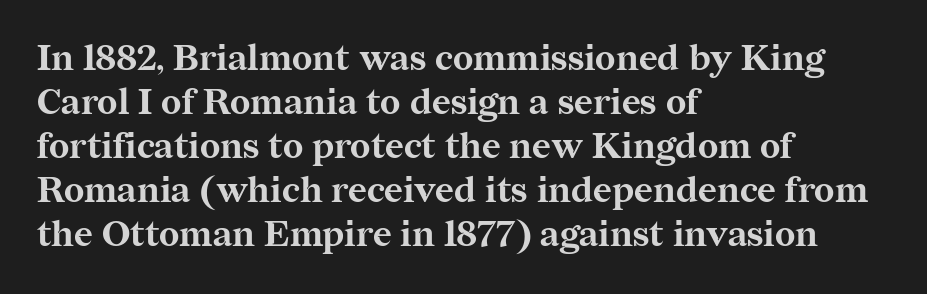
{"serif": "yes", "italic": "no", "bold": "yes", "weight": "bold", "width": "normal", "stroke_contrast": "medium", "x_height": "medium", "monospaced": "no", "underline": "no", "align": "left", "line_spacing_ratio": 1.22, "letter_spacing": "normal", "letter_spacing_em": 0.0, "glyph_px": 36}
